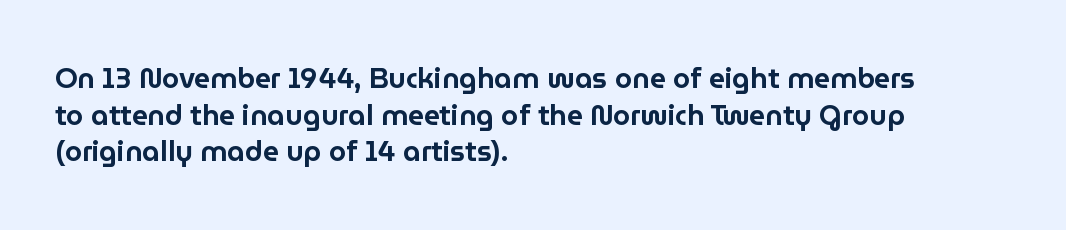
Q: Is the text italic (slanted)? A: No, it is upright.
Q: Is the typeface a serif or a sans-serif typeface? A: Sans-serif.
Q: Is the text underlined? A: No.
Q: How is the paragraph aligned? A: Left-aligned.
Q: Is the spacing between letters normal or unusually wide? A: Normal.
Q: Is the spacing between lines tight, normal or loose? A: Normal.
Q: Width (condensed, normal, or wide)? A: Normal.
Q: Stroke contrast? A: Low.
Q: x-height? A: Medium.
Q: Monospaced? A: No.
